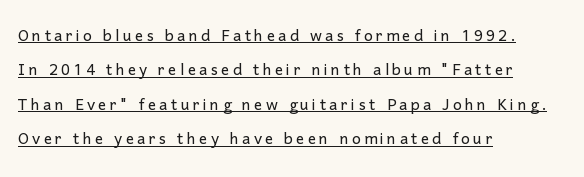
Q: Is the text bold? A: No.
Q: Is the text italic (slanted)? A: No, it is upright.
Q: Is the text underlined? A: Yes.
Q: How is the paragraph aligned? A: Left-aligned.
Q: Is the spacing between lines tight, normal or loose? A: Normal.
